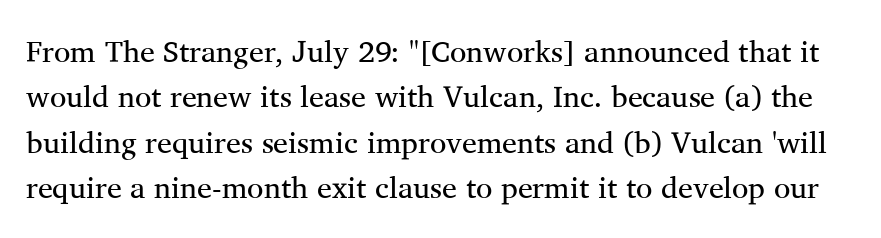
{"serif": "yes", "italic": "no", "bold": "no", "weight": "regular", "width": "normal", "stroke_contrast": "medium", "x_height": "medium", "monospaced": "no", "underline": "no", "line_spacing": "normal", "line_spacing_ratio": 1.51, "letter_spacing": "normal", "letter_spacing_em": 0.0, "glyph_px": 30}
